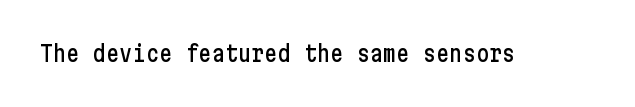
The image shows 22 px text type, upright; set normal letter spacing, not underlined.
